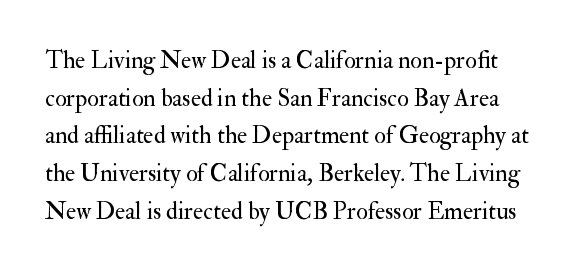
Q: Is the text bold? A: No.
Q: Is the text italic (slanted)? A: No, it is upright.
Q: Is the text underlined? A: No.
Q: Is the spacing between letters normal or unusually wide? A: Normal.
Q: Is the spacing between lines tight, normal or loose? A: Normal.
